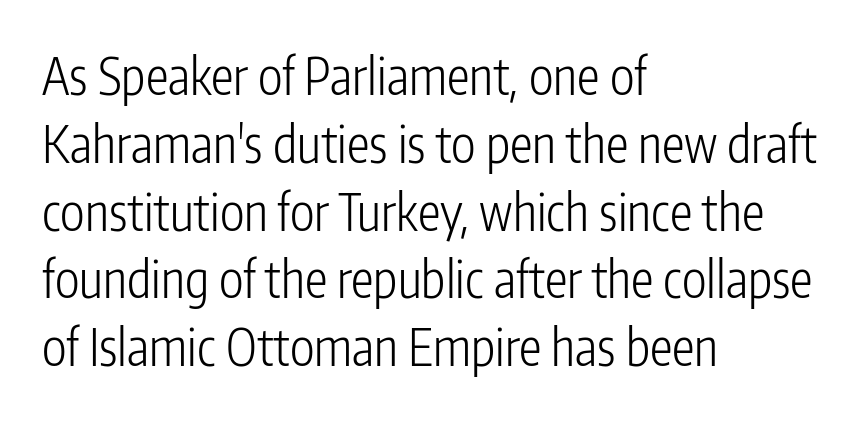
{"serif": "no", "italic": "no", "bold": "no", "weight": "light", "width": "condensed", "stroke_contrast": "low", "x_height": "medium", "monospaced": "no", "underline": "no", "align": "left", "line_spacing": "normal", "line_spacing_ratio": 1.33, "letter_spacing": "normal", "letter_spacing_em": 0.0, "glyph_px": 51}
